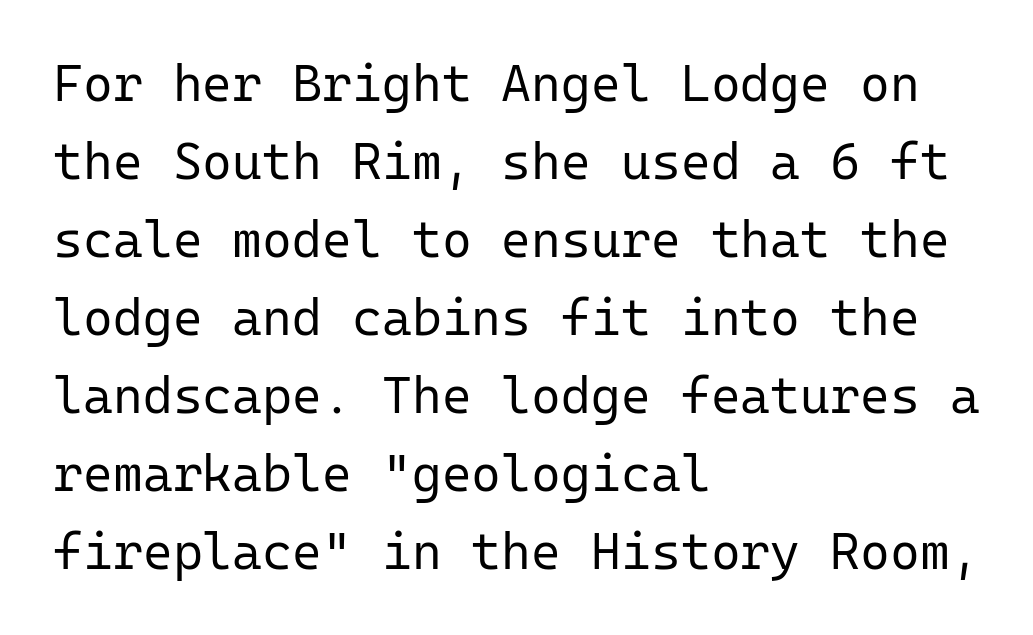
The image shows 51 px regular-weight sans-serif type, upright, monospaced; set left-aligned, normal line spacing (1.53x), normal letter spacing, not underlined; low stroke contrast and a medium x-height.
